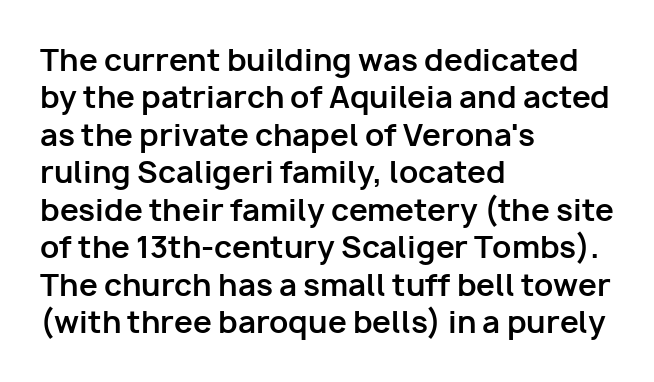
{"serif": "no", "italic": "no", "bold": "yes", "weight": "bold", "width": "normal", "stroke_contrast": "low", "x_height": "medium", "monospaced": "no", "underline": "no", "align": "left", "line_spacing": "normal", "line_spacing_ratio": 1.25, "letter_spacing": "normal", "letter_spacing_em": 0.0, "glyph_px": 30}
